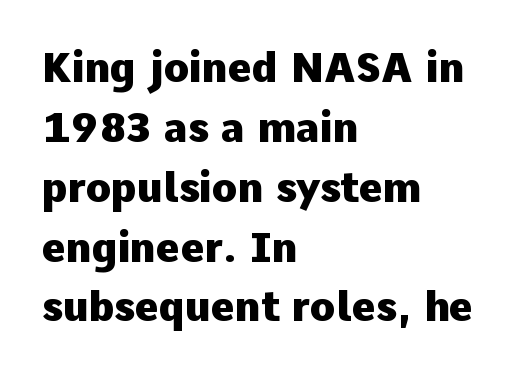
Unlike italic type, these characters show no tilt at all. Does the leading feel generous? No, just average. Glyph-to-glyph distance matches everyday printed text. Each letter keeps its own natural width here, so spacing adapts to shape. The type family on display is of the sans-serif kind. Left-aligned paragraph, ragged on the right.
